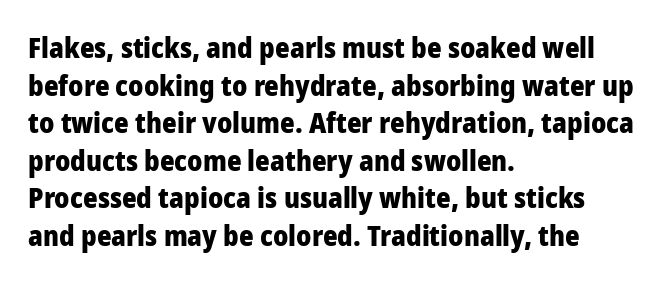
Q: Is the text bold? A: Yes.
Q: Is the text italic (slanted)? A: No, it is upright.
Q: Is the typeface a serif or a sans-serif typeface? A: Sans-serif.
Q: Is the text underlined? A: No.
Q: How is the paragraph aligned? A: Left-aligned.
Q: Is the spacing between letters normal or unusually wide? A: Normal.
Q: Is the spacing between lines tight, normal or loose? A: Normal.
Q: Width (condensed, normal, or wide)? A: Normal.
Q: Stroke contrast? A: Low.
Q: x-height? A: Medium.
Q: Monospaced? A: No.
